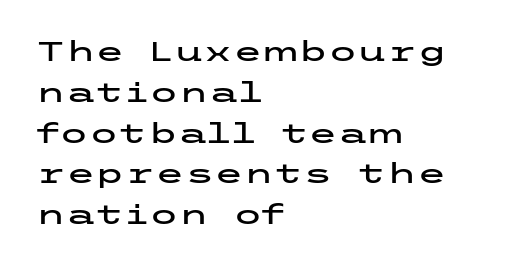
{"italic": "no", "underline": "no", "align": "left", "line_spacing": "normal", "line_spacing_ratio": 1.51, "letter_spacing": "normal", "letter_spacing_em": 0.0, "glyph_px": 27}
